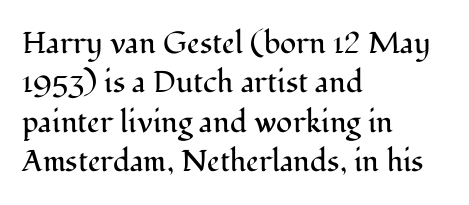
The image shows 30 px regular-weight serif type, upright; set left-aligned, normal line spacing (1.31x), normal letter spacing, not underlined; medium stroke contrast and a medium x-height.
